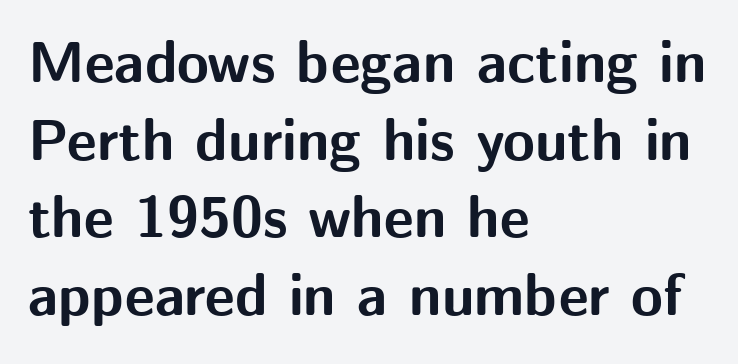
The image shows 58 px bold sans-serif type, upright; set left-aligned, normal line spacing (1.34x), normal letter spacing, not underlined; medium stroke contrast and a medium x-height.
